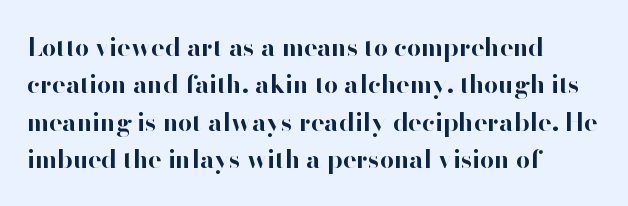
The image shows 25 px bold type, upright; set left-aligned, normal line spacing (1.5x), normal letter spacing, not underlined.
